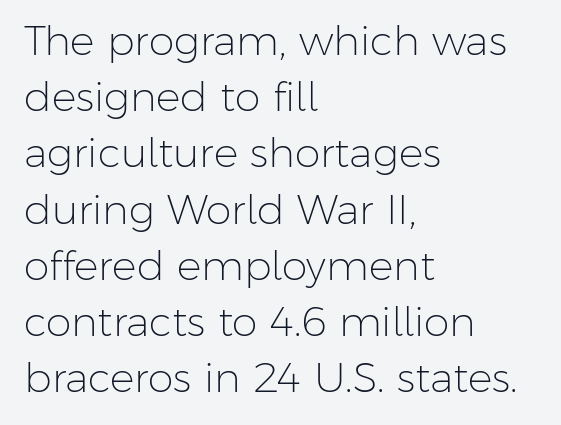
The gap between lines stays unmarked. Baseline-to-baseline distance is the conventional proportion of letter height. Typeset ragged right — the left edge is the straight one. No italicization has been applied; the sample stays upright. No extra ink here — the face is not bold.
